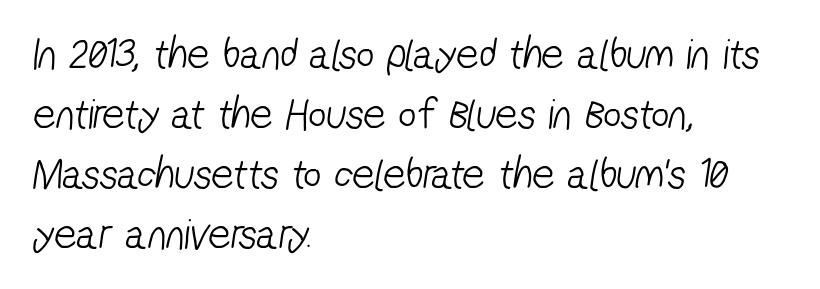
{"serif": "no", "bold": "no", "weight": "light", "width": "condensed", "stroke_contrast": "low", "x_height": "medium", "monospaced": "no", "underline": "no", "align": "left", "line_spacing": "normal", "line_spacing_ratio": 1.36, "letter_spacing": "normal", "letter_spacing_em": 0.0, "glyph_px": 44}
